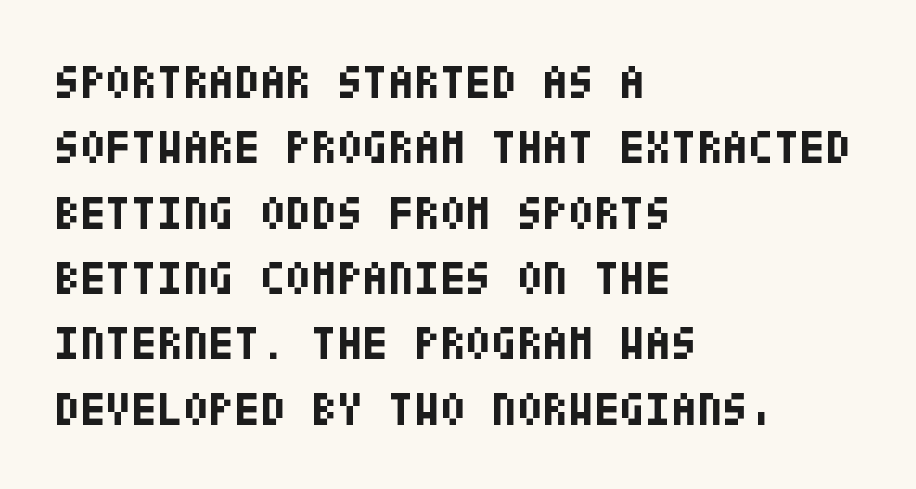
The characters look thick and weighty, a clear bold. A roman cut, with each character standing at attention. The space beneath each line is pristine and unruled. Each letter's strokes conclude bluntly, with no projecting serifs. Horizontally, the lines are justified to the leading edge only. Successive baselines arrive at the customary interval.
